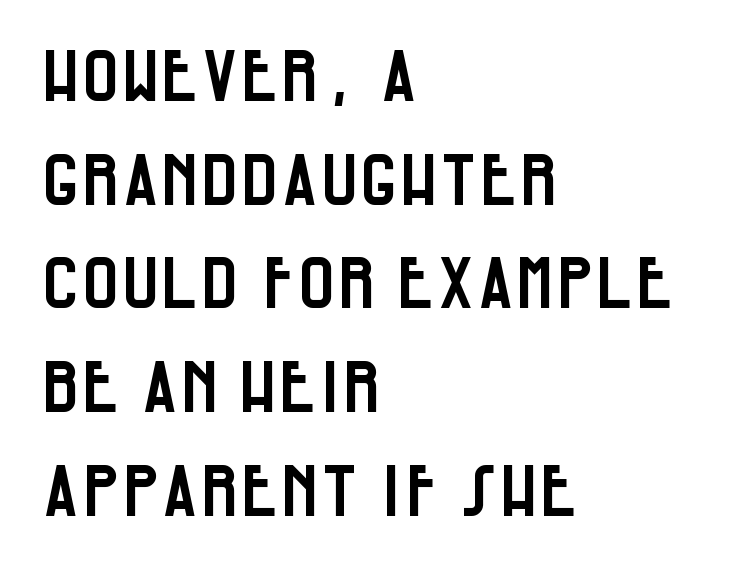
{"serif": "no", "italic": "no", "width": "condensed", "stroke_contrast": "low", "x_height": "large", "monospaced": "no", "underline": "no", "align": "left", "line_spacing": "normal", "line_spacing_ratio": 1.46, "letter_spacing": "normal", "letter_spacing_em": 0.0, "glyph_px": 71}
